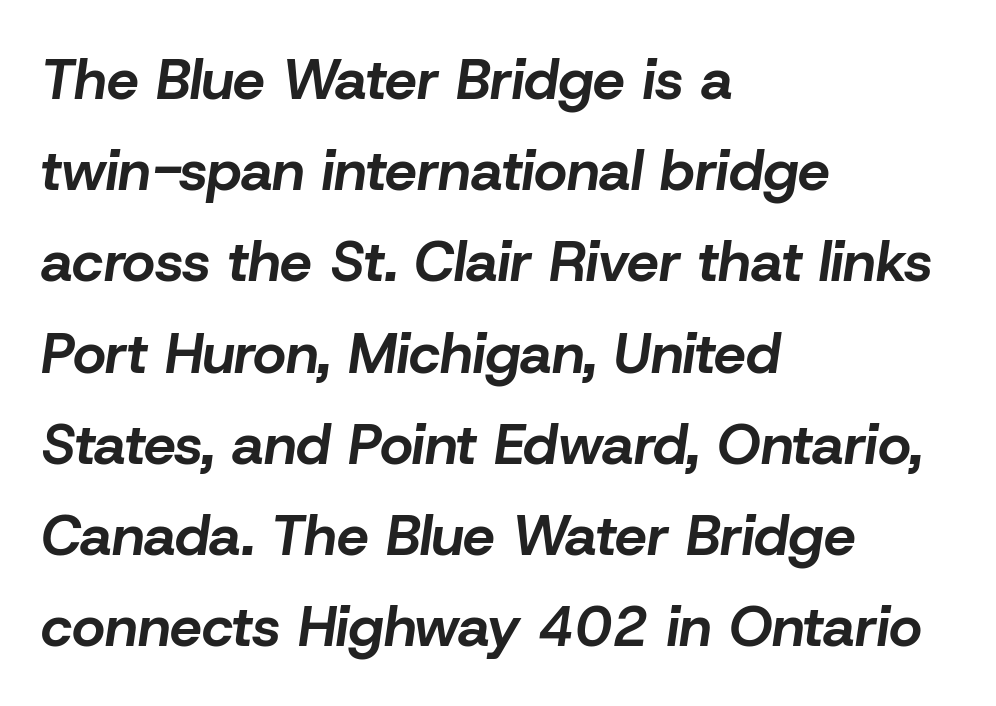
{"italic": "yes", "lean": "right", "slant_degrees": 8, "bold": "yes", "weight": "bold", "width": "normal", "stroke_contrast": "low", "x_height": "medium", "monospaced": "no", "underline": "no", "align": "left", "line_spacing": "normal", "line_spacing_ratio": 1.6, "letter_spacing": "normal", "letter_spacing_em": 0.0, "glyph_px": 57}
